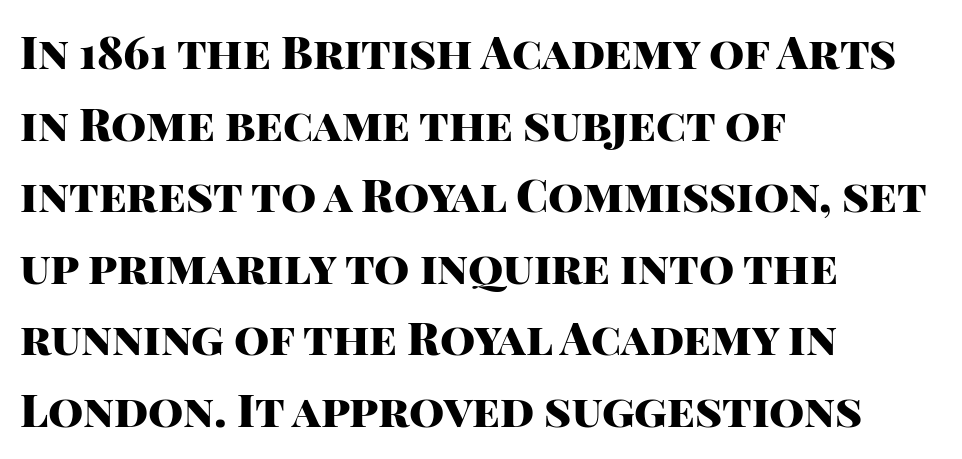
Q: Is the text bold? A: Yes.
Q: Is the text italic (slanted)? A: No, it is upright.
Q: Is the typeface a serif or a sans-serif typeface? A: Sans-serif.
Q: Is the text underlined? A: No.
Q: How is the paragraph aligned? A: Left-aligned.
Q: Is the spacing between letters normal or unusually wide? A: Normal.
Q: Is the spacing between lines tight, normal or loose? A: Normal.
Q: Width (condensed, normal, or wide)? A: Normal.
Q: Stroke contrast? A: High.
Q: x-height? A: Large.
Q: Monospaced? A: No.
